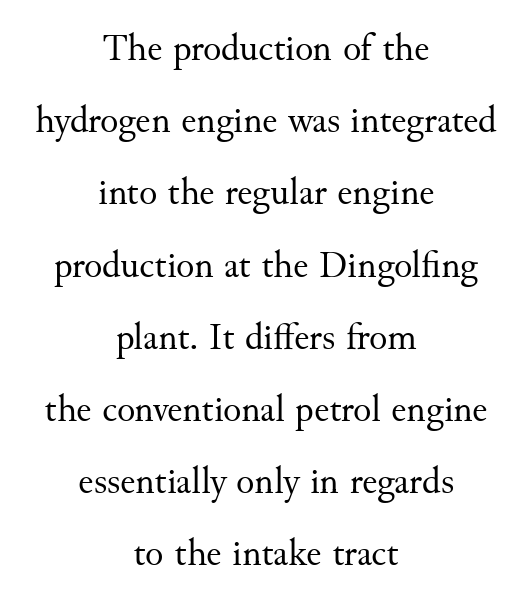
The image shows 38 px regular-weight serif type, upright; set centered, loose line spacing (1.9x), normal letter spacing, not underlined; medium stroke contrast and a small x-height.
